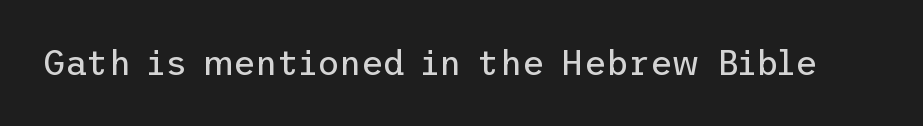
Q: Is the text bold? A: No.
Q: Is the text italic (slanted)? A: No, it is upright.
Q: Is the typeface a serif or a sans-serif typeface? A: Sans-serif.
Q: Is the text underlined? A: No.
Q: Is the spacing between letters normal or unusually wide? A: Normal.
Q: Width (condensed, normal, or wide)? A: Normal.
Q: Stroke contrast? A: Low.
Q: x-height? A: Medium.
